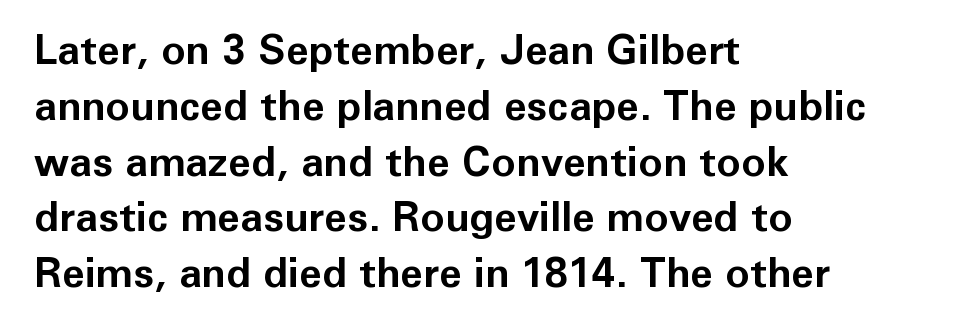
{"serif": "no", "italic": "no", "bold": "yes", "weight": "bold", "width": "normal", "stroke_contrast": "low", "x_height": "medium", "monospaced": "no", "underline": "no", "align": "left", "line_spacing": "normal", "line_spacing_ratio": 1.36, "letter_spacing": "normal", "letter_spacing_em": 0.0, "glyph_px": 41}
